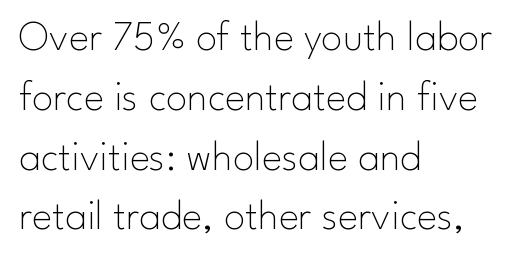
{"serif": "no", "italic": "no", "bold": "no", "weight": "thin", "width": "normal", "stroke_contrast": "low", "x_height": "small", "monospaced": "no", "underline": "no", "align": "left", "line_spacing": "normal", "line_spacing_ratio": 1.39, "letter_spacing": "normal", "letter_spacing_em": 0.0, "glyph_px": 43}
